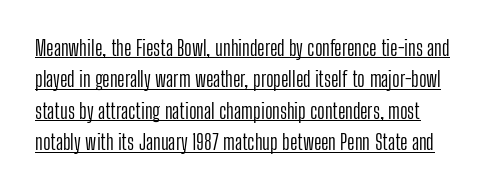
{"italic": "no", "bold": "no", "underline": "yes", "align": "left", "line_spacing": "normal", "line_spacing_ratio": 1.5, "letter_spacing": "normal", "letter_spacing_em": 0.0, "glyph_px": 21}
